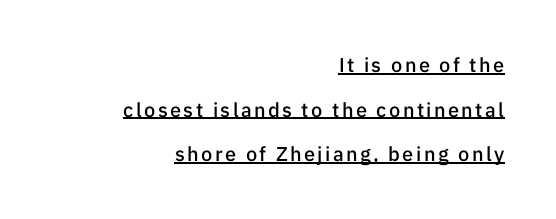
Loosely led — the rows are spread out. The characters look somewhat weighty, a semibold short of true bold. Quick note: not italic, upright. The ragged edge is on the left, which tells us the setting is flush right.
